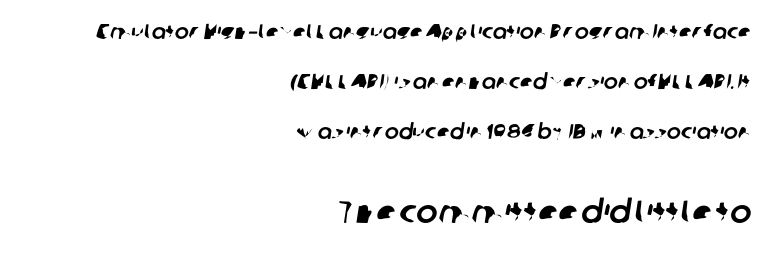
Q: Is the typeface a serif or a sans-serif typeface? A: Sans-serif.
Q: Is the text underlined? A: No.
Q: How is the paragraph aligned? A: Right-aligned.
Q: Is the spacing between letters normal or unusually wide? A: Normal.
Q: Is the spacing between lines tight, normal or loose? A: Loose.
Q: Which block of text is set in a larger size, the first (top) or the second (bottom)? A: The second (bottom) one.
Q: Width (condensed, normal, or wide)? A: Normal.
Q: Stroke contrast? A: Low.
Q: x-height? A: Medium.
Q: Monospaced? A: No.
